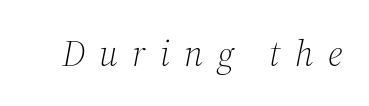
The image shows 37 px light serif type, italic (leaning right); set unusually wide letter spacing (+0.38 em), not underlined; medium stroke contrast and a medium x-height.
